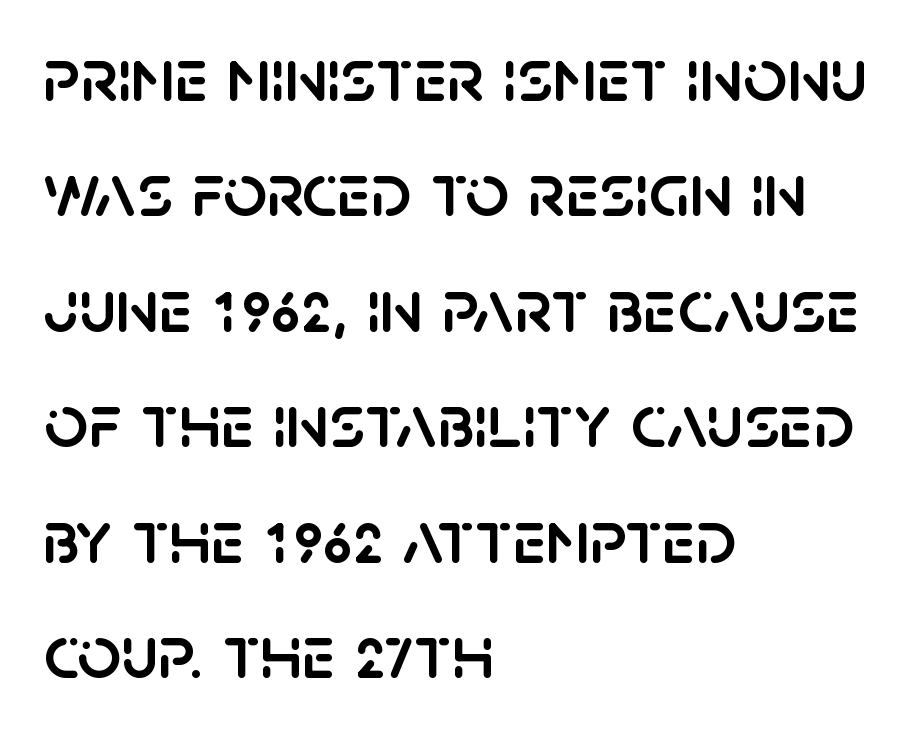
Q: Is the text italic (slanted)? A: No, it is upright.
Q: Is the typeface a serif or a sans-serif typeface? A: Sans-serif.
Q: Is the text underlined? A: No.
Q: How is the paragraph aligned? A: Left-aligned.
Q: Is the spacing between letters normal or unusually wide? A: Normal.
Q: Is the spacing between lines tight, normal or loose? A: Normal.
Q: Width (condensed, normal, or wide)? A: Normal.
Q: Stroke contrast? A: Low.
Q: x-height? A: Large.
Q: Monospaced? A: No.
